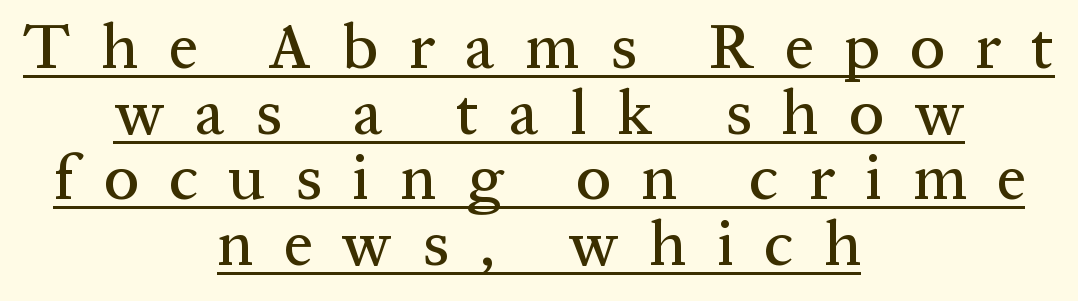
Look at the bottom of the vertical strokes: they flare into serifs here. Notice how a bar underscores the lettering throughout. In terms of letterspacing, this is a distinctly airy, spread setting. Italic: no, the glyphs are upright roman.
